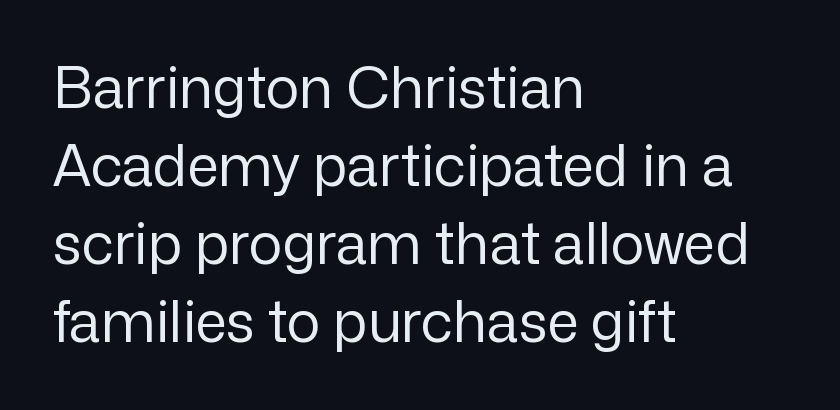
Q: Is the text bold? A: No.
Q: Is the text italic (slanted)? A: No, it is upright.
Q: Is the typeface a serif or a sans-serif typeface? A: Sans-serif.
Q: Is the text underlined? A: No.
Q: How is the paragraph aligned? A: Left-aligned.
Q: Is the spacing between letters normal or unusually wide? A: Normal.
Q: Is the spacing between lines tight, normal or loose? A: Normal.
Q: Width (condensed, normal, or wide)? A: Normal.
Q: Stroke contrast? A: Low.
Q: x-height? A: Medium.
Q: Monospaced? A: No.
